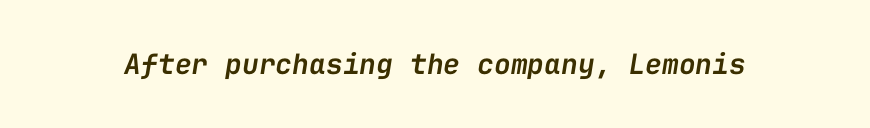
{"italic": "yes", "lean": "right", "slant_degrees": 9, "bold": "semi", "weight": "semibold", "width": "normal", "stroke_contrast": "low", "x_height": "medium", "monospaced": "yes", "underline": "no", "letter_spacing": "normal", "letter_spacing_em": 0.0, "glyph_px": 28}
